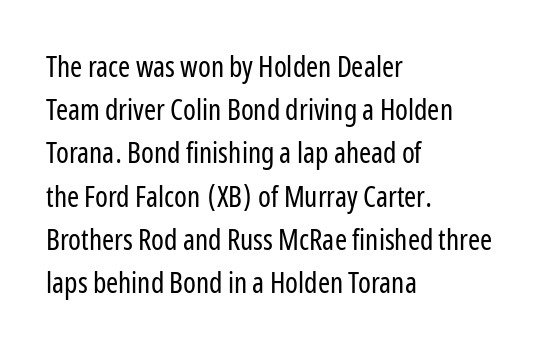
Q: Is the text bold? A: No.
Q: Is the text italic (slanted)? A: No, it is upright.
Q: Is the typeface a serif or a sans-serif typeface? A: Sans-serif.
Q: Is the text underlined? A: No.
Q: How is the paragraph aligned? A: Left-aligned.
Q: Is the spacing between letters normal or unusually wide? A: Normal.
Q: Is the spacing between lines tight, normal or loose? A: Normal.
Q: Width (condensed, normal, or wide)? A: Condensed.
Q: Stroke contrast? A: Low.
Q: x-height? A: Medium.
Q: Monospaced? A: No.
